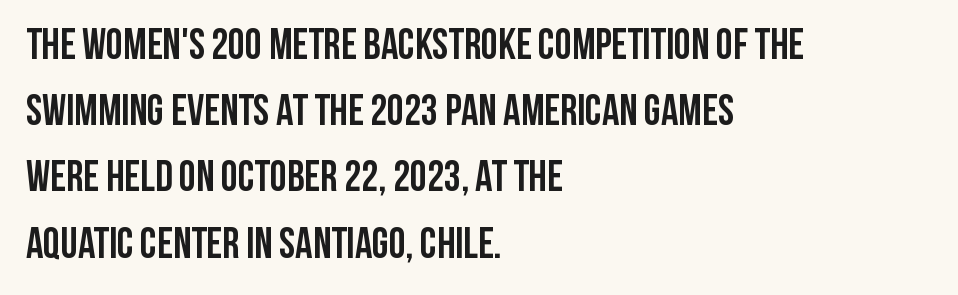
{"serif": "no", "italic": "no", "bold": "yes", "weight": "semibold", "width": "condensed", "stroke_contrast": "low", "x_height": "large", "monospaced": "no", "underline": "no", "align": "left", "line_spacing": "normal", "line_spacing_ratio": 1.54, "letter_spacing": "normal", "letter_spacing_em": 0.0, "glyph_px": 43}
